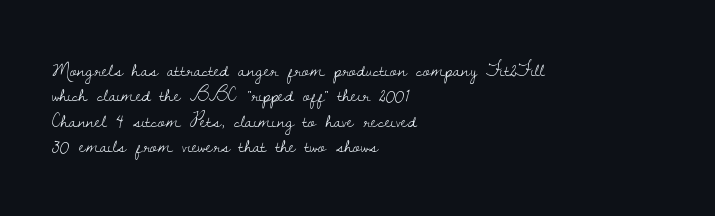
{"bold": "no", "underline": "no", "align": "left", "line_spacing_ratio": 1.21, "letter_spacing": "normal", "letter_spacing_em": 0.0, "glyph_px": 21}
